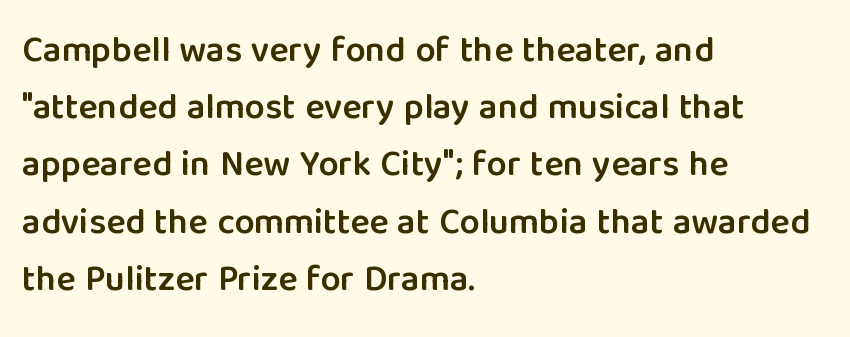
The image shows 36 px semibold sans-serif type, upright; set left-aligned, normal line spacing (1.59x), normal letter spacing, not underlined; low stroke contrast and a medium x-height.
